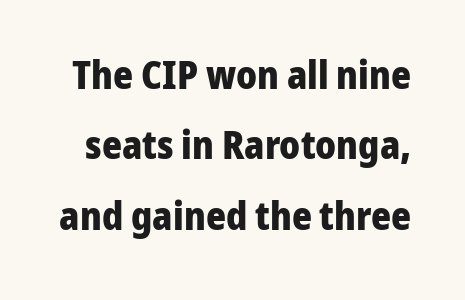
These lines carry a lot of weight — the face is fully bold. The letters advance in unequal steps, a hallmark of proportional type. Type style note: lacks serifs. The passage shown has conventional tracking throughout. Decoration check: the copy has no underline. If you drew a line through each stem, it would be perfectly vertical.
